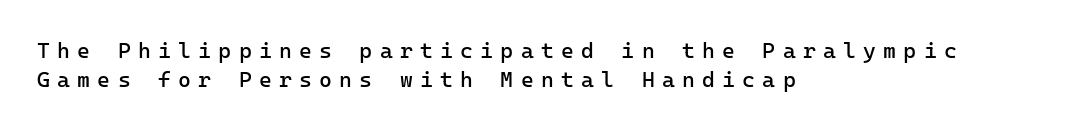
The image shows 22 px text type, upright; set left-aligned, normal line spacing (1.33x), unusually wide letter spacing (+0.33 em), not underlined.
